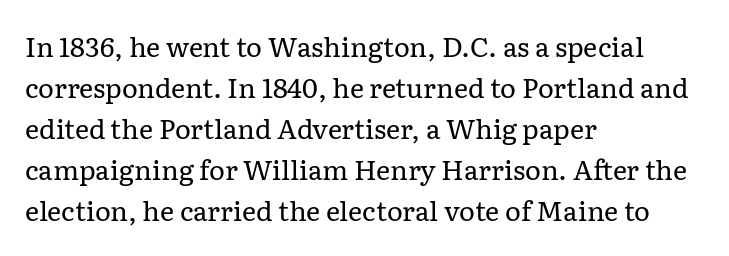
{"italic": "no", "bold": "no", "underline": "no", "align": "left", "line_spacing": "normal", "line_spacing_ratio": 1.52, "letter_spacing": "normal", "letter_spacing_em": 0.0, "glyph_px": 27}
